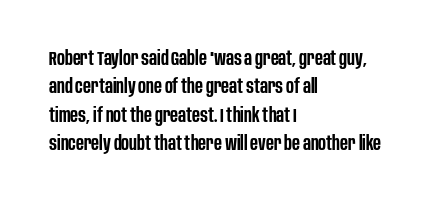
{"italic": "no", "bold": "semi", "underline": "no", "align": "left", "line_spacing": "normal", "line_spacing_ratio": 1.42, "letter_spacing": "normal", "letter_spacing_em": 0.0, "glyph_px": 20}
